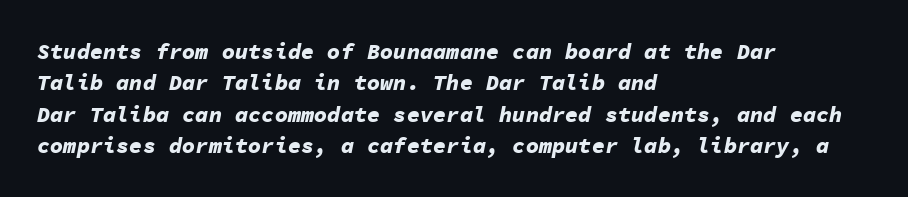
Q: Is the text bold? A: Yes.
Q: Is the text italic (slanted)? A: Yes, it leans right by about 11 degrees.
Q: Is the text underlined? A: No.
Q: How is the paragraph aligned? A: Left-aligned.
Q: Is the spacing between letters normal or unusually wide? A: Normal.
Q: Is the spacing between lines tight, normal or loose? A: Normal.
